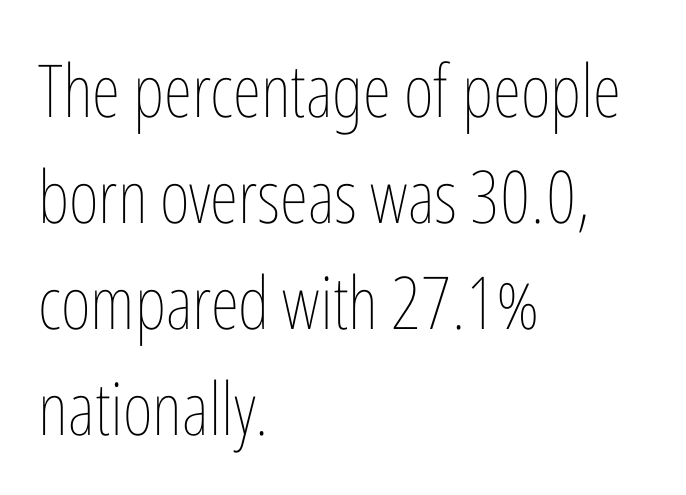
{"italic": "no", "bold": "no", "weight": "thin", "width": "condensed", "stroke_contrast": "low", "x_height": "medium", "monospaced": "no", "underline": "no", "align": "left", "line_spacing": "normal", "line_spacing_ratio": 1.45, "letter_spacing": "normal", "letter_spacing_em": 0.0, "glyph_px": 73}
